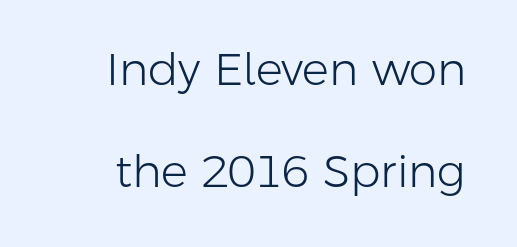
Q: Is the text bold? A: No.
Q: Is the text italic (slanted)? A: No, it is upright.
Q: Is the typeface a serif or a sans-serif typeface? A: Sans-serif.
Q: Is the text underlined? A: No.
Q: Is the spacing between letters normal or unusually wide? A: Normal.
Q: Is the spacing between lines tight, normal or loose? A: Loose.
Q: Width (condensed, normal, or wide)? A: Normal.
Q: Stroke contrast? A: Low.
Q: x-height? A: Medium.
Q: Monospaced? A: No.
